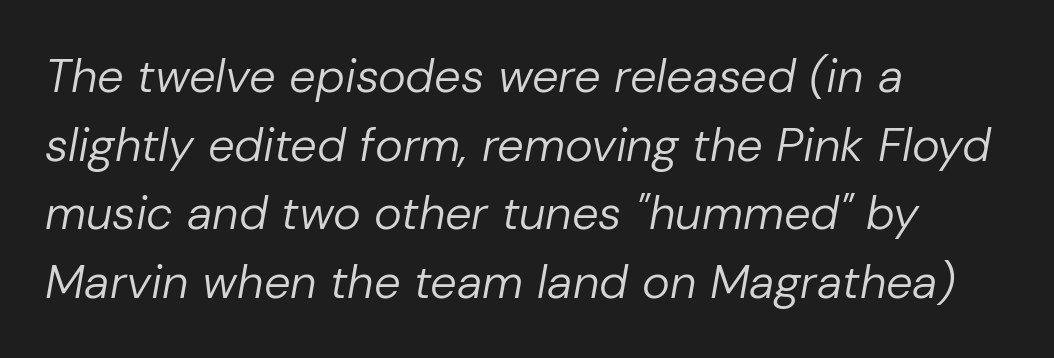
Q: Is the text bold? A: No.
Q: Is the text italic (slanted)? A: Yes, it leans right by about 10 degrees.
Q: Is the text underlined? A: No.
Q: How is the paragraph aligned? A: Left-aligned.
Q: Is the spacing between letters normal or unusually wide? A: Normal.
Q: Is the spacing between lines tight, normal or loose? A: Normal.
Q: Width (condensed, normal, or wide)? A: Normal.
Q: Stroke contrast? A: Low.
Q: x-height? A: Medium.
Q: Monospaced? A: No.
